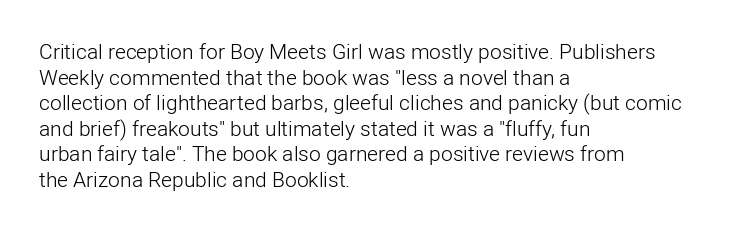
The image shows 21 px text type, upright; set left-aligned, line spacing 1.22x, normal letter spacing, not underlined.
